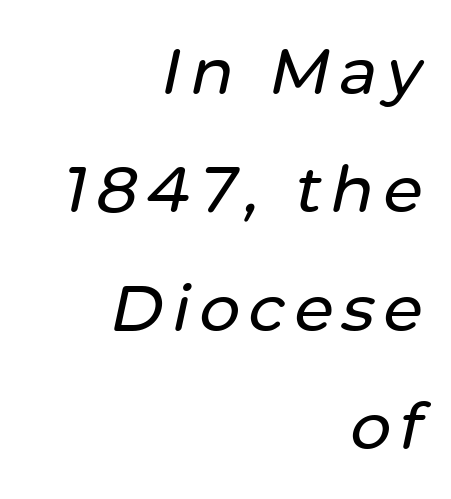
{"italic": "yes", "lean": "right", "slant_degrees": 12, "width": "normal", "stroke_contrast": "low", "x_height": "medium", "monospaced": "no", "underline": "no", "align": "right", "line_spacing_ratio": 1.85, "glyph_px": 64}
